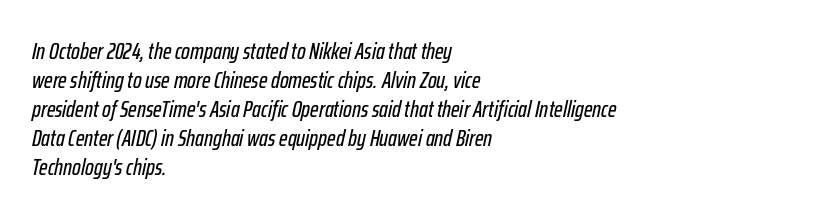
These lines were composed using italics. Plain, unruled lines of type. This block has exactly the height ordinary leading produces. Teacher's note: observe the even left margin — that is flush-left alignment.
